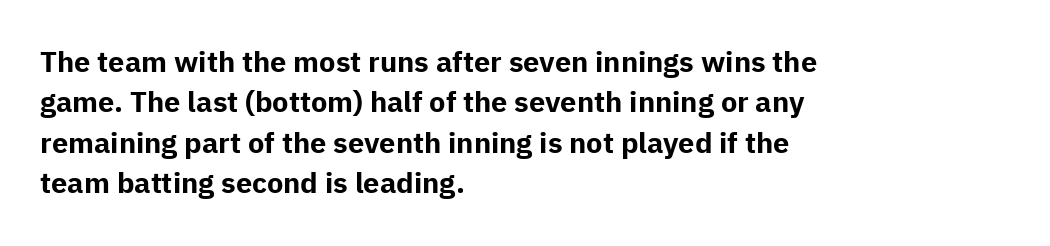
{"serif": "no", "italic": "no", "bold": "yes", "weight": "bold", "width": "normal", "stroke_contrast": "low", "x_height": "medium", "monospaced": "no", "underline": "no", "align": "left", "line_spacing": "normal", "line_spacing_ratio": 1.39, "letter_spacing": "normal", "letter_spacing_em": 0.0, "glyph_px": 29}
